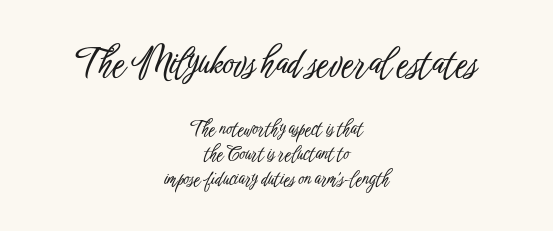
Q: Is the text italic (slanted)? A: Yes.
Q: Is the typeface a serif or a sans-serif typeface? A: Sans-serif.
Q: Is the text underlined? A: No.
Q: How is the paragraph aligned? A: Centered.
Q: Is the spacing between letters normal or unusually wide? A: Normal.
Q: Is the spacing between lines tight, normal or loose? A: Normal.
Q: Which block of text is set in a larger size, the first (top) or the second (bottom)? A: The first (top) one.
Q: Width (condensed, normal, or wide)? A: Condensed.
Q: Stroke contrast? A: Low.
Q: x-height? A: Medium.
Q: Monospaced? A: No.
